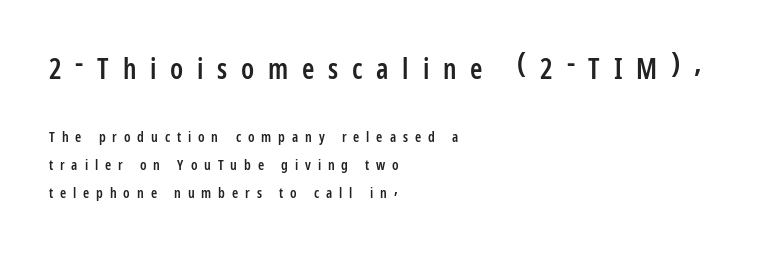
Q: Is the text bold? A: Semi-bold.
Q: Is the text italic (slanted)? A: No, it is upright.
Q: Is the typeface a serif or a sans-serif typeface? A: Sans-serif.
Q: Is the text underlined? A: No.
Q: How is the paragraph aligned? A: Left-aligned.
Q: Is the spacing between letters normal or unusually wide? A: Unusually wide.
Q: Is the spacing between lines tight, normal or loose? A: Loose.
Q: Which block of text is set in a larger size, the first (top) or the second (bottom)? A: The first (top) one.
Q: Width (condensed, normal, or wide)? A: Condensed.
Q: Stroke contrast? A: Low.
Q: x-height? A: Medium.
Q: Monospaced? A: No.
